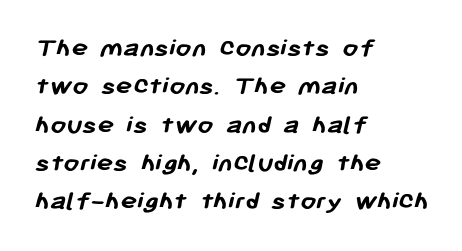
Q: Is the text bold? A: Yes.
Q: Is the typeface a serif or a sans-serif typeface? A: Sans-serif.
Q: Is the text underlined? A: No.
Q: How is the paragraph aligned? A: Left-aligned.
Q: Is the spacing between letters normal or unusually wide? A: Normal.
Q: Is the spacing between lines tight, normal or loose? A: Normal.
Q: Width (condensed, normal, or wide)? A: Normal.
Q: Stroke contrast? A: Low.
Q: x-height? A: Medium.
Q: Monospaced? A: No.
